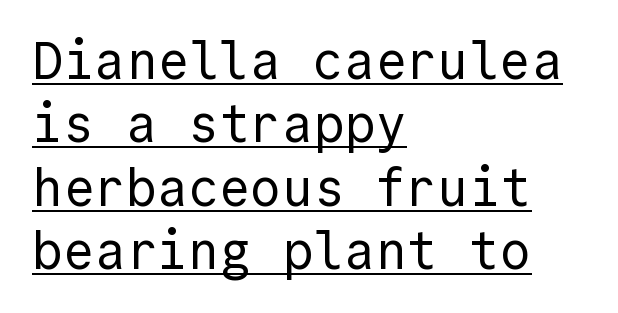
The image shows 52 px regular-weight sans-serif type, upright, monospaced; set left-aligned, line spacing 1.22x, normal letter spacing, underlined; a medium x-height.
